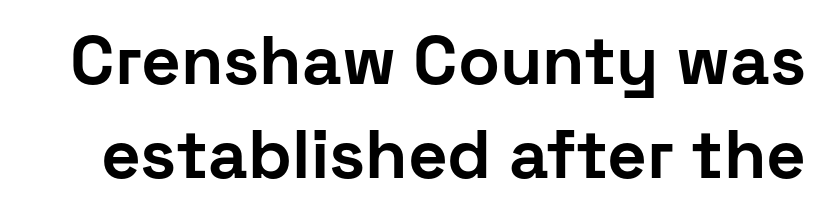
Q: Is the text bold? A: Yes.
Q: Is the text italic (slanted)? A: No, it is upright.
Q: Is the typeface a serif or a sans-serif typeface? A: Sans-serif.
Q: Is the text underlined? A: No.
Q: Is the spacing between letters normal or unusually wide? A: Normal.
Q: Is the spacing between lines tight, normal or loose? A: Normal.
Q: Width (condensed, normal, or wide)? A: Normal.
Q: Stroke contrast? A: Low.
Q: x-height? A: Medium.
Q: Monospaced? A: No.
